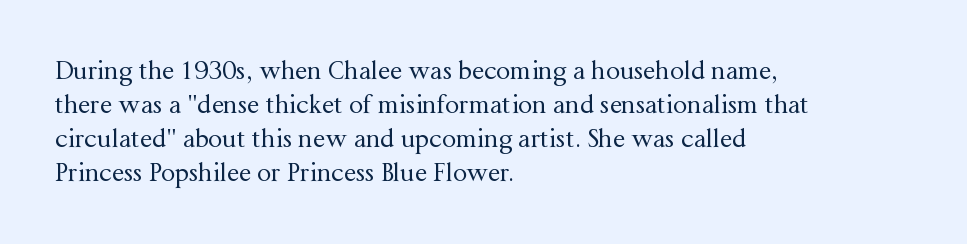
{"italic": "no", "bold": "no", "underline": "no", "align": "left", "line_spacing": "normal", "line_spacing_ratio": 1.36, "letter_spacing": "normal", "letter_spacing_em": 0.0, "glyph_px": 25}
